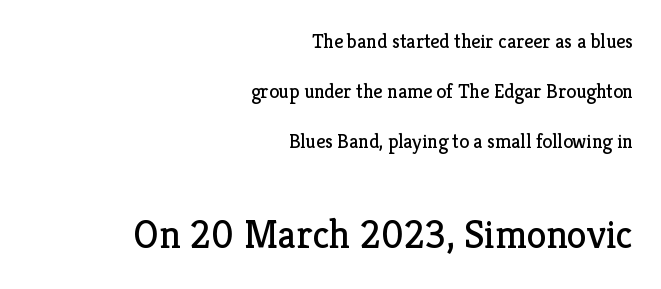
The image shows 40 px regular-weight serif type, upright; set right-aligned, loose line spacing (2.49x), normal letter spacing, not underlined; the second (bottom) block is 2.0x larger; low stroke contrast and a medium x-height.
